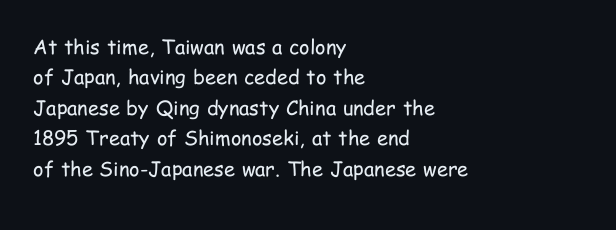
The typesetting does not lean heavy: it is not bold. Words appear dense and cohesive because spacing is normal. Every character sits straight up, as roman type does. What's the leading like? Ordinary, nothing unusual. Glance below the letters and you will spot only blank space.
